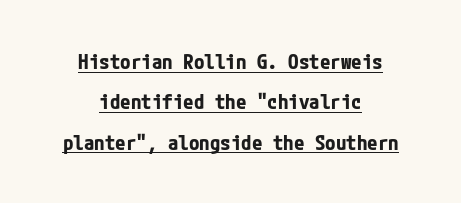
Tracking value appears to be zero — textbook default spacing. Honestly, the rows look like they've been pulled way apart. Notice how the stems are strictly vertical — no italics here. Thick stems and heavy bowls — unmistakably bold. Which margin do the lines hug? Neither — every line sits in the middle. Beneath each row of characters lies a ruled line.
